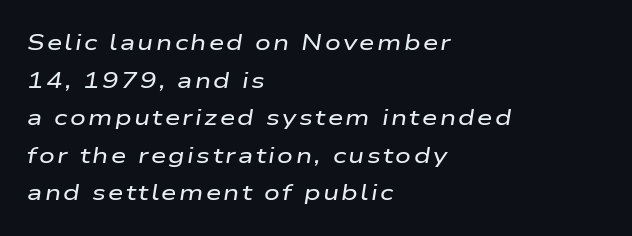
The image shows 22 px text type, italic (leaning right); set left-aligned, line spacing 1.71x, not underlined.
